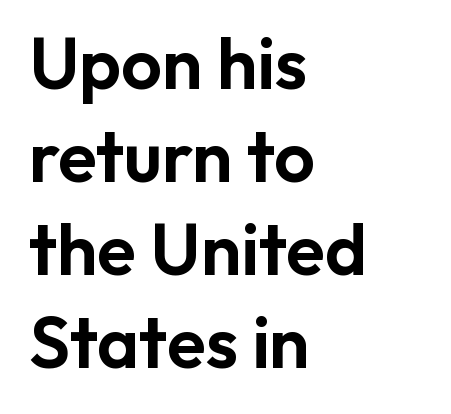
{"serif": "no", "italic": "no", "width": "normal", "stroke_contrast": "low", "x_height": "medium", "monospaced": "no", "underline": "no", "align": "left", "line_spacing": "normal", "line_spacing_ratio": 1.29, "letter_spacing": "normal", "letter_spacing_em": 0.0, "glyph_px": 72}
